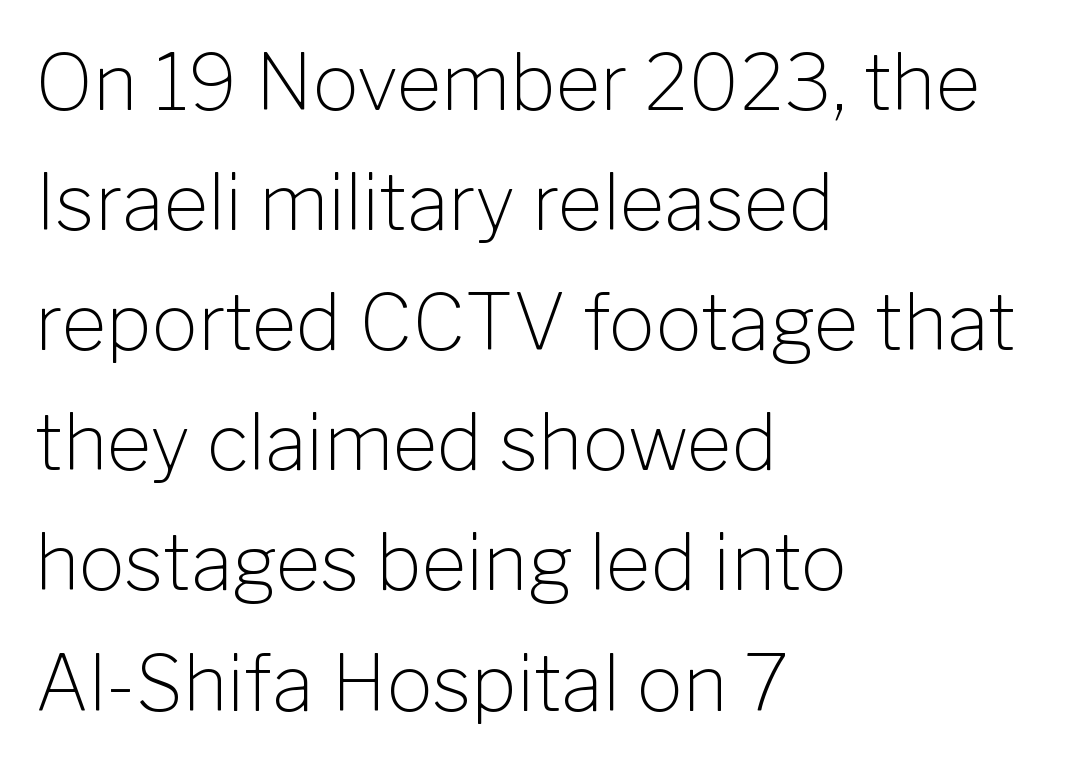
Q: Is the text bold? A: No.
Q: Is the text italic (slanted)? A: No, it is upright.
Q: Is the typeface a serif or a sans-serif typeface? A: Sans-serif.
Q: Is the text underlined? A: No.
Q: How is the paragraph aligned? A: Left-aligned.
Q: Is the spacing between letters normal or unusually wide? A: Normal.
Q: Is the spacing between lines tight, normal or loose? A: Normal.
Q: Width (condensed, normal, or wide)? A: Normal.
Q: Stroke contrast? A: Low.
Q: x-height? A: Medium.
Q: Monospaced? A: No.
